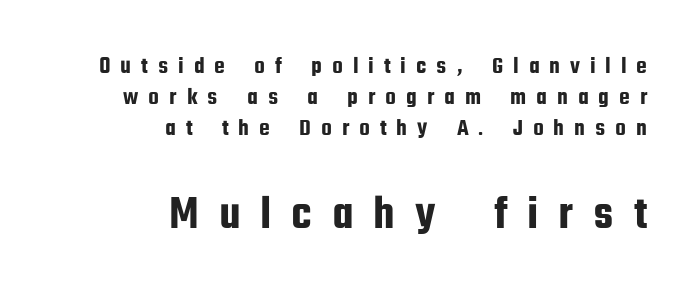
The image shows 48 px condensed sans-serif type, upright; set right-aligned, normal line spacing (1.29x), unusually wide letter spacing (+0.41 em), not underlined; the second (bottom) block is 2.0x larger; low stroke contrast and a medium x-height.
